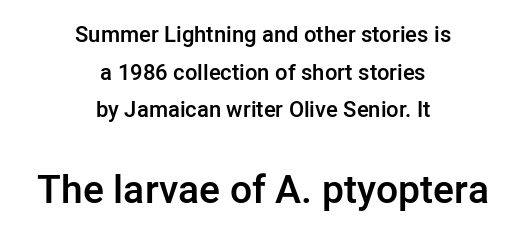
{"serif": "no", "italic": "no", "bold": "semi", "weight": "semibold", "width": "normal", "stroke_contrast": "low", "x_height": "medium", "monospaced": "no", "underline": "no", "align": "center", "line_spacing_ratio": 1.71, "letter_spacing": "normal", "letter_spacing_em": 0.0, "larger_block": "second", "size_ratio": 1.77, "glyph_px": 39}
